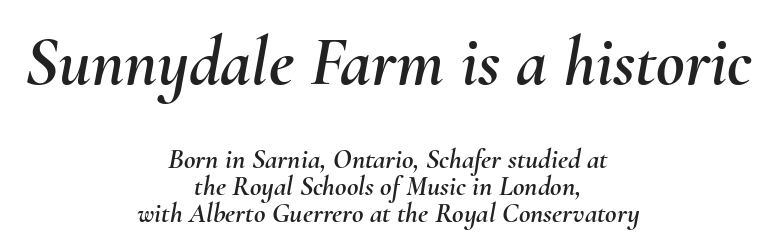
{"italic": "yes", "lean": "right", "slant_degrees": 10, "width": "normal", "stroke_contrast": "medium", "x_height": "small", "monospaced": "no", "underline": "no", "align": "center", "line_spacing": "tight", "line_spacing_ratio": 0.96, "letter_spacing": "normal", "letter_spacing_em": 0.0, "larger_block": "first", "size_ratio": 2.5, "glyph_px": 70}
